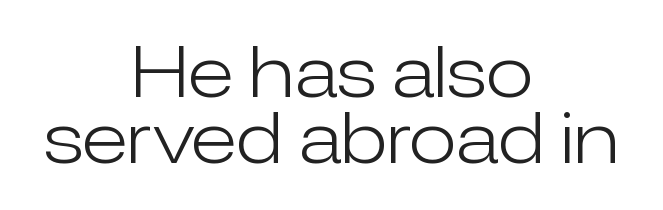
The image shows 70 px light sans-serif type, upright; set centered, tight line spacing (0.95x), normal letter spacing, not underlined; low stroke contrast and a medium x-height.
